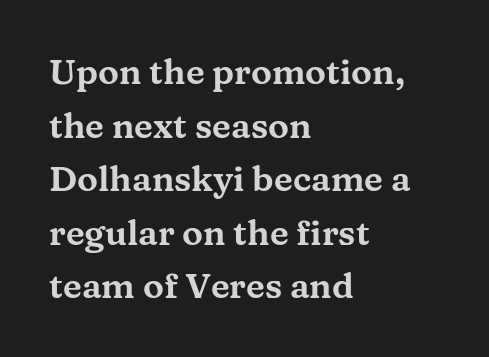
The glyphs in this specimen are seriffed. Italic: no, the glyphs are upright roman. One glance says typical: line gaps are just what's usual. Words float on clear page, feet unadorned.
